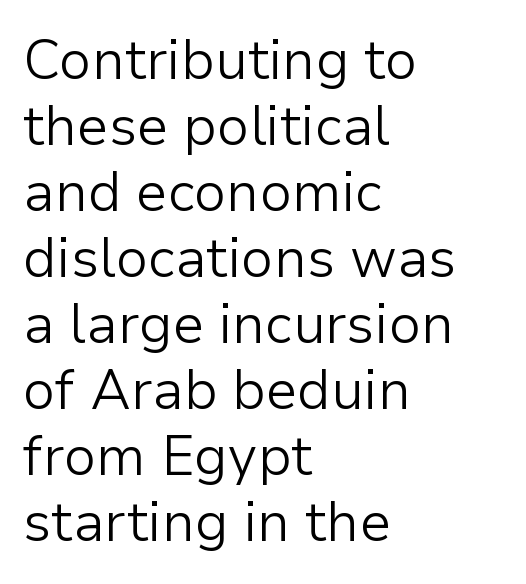
The image shows 55 px light sans-serif type, upright; set left-aligned, line spacing 1.2x, normal letter spacing, not underlined; low stroke contrast and a medium x-height.
